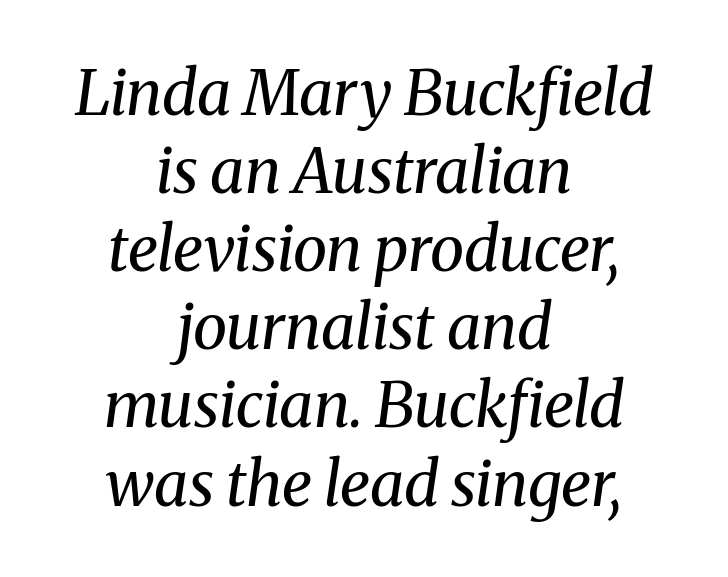
Q: Is the text bold? A: No.
Q: Is the text italic (slanted)? A: Yes, it leans right by about 8 degrees.
Q: Is the typeface a serif or a sans-serif typeface? A: Serif.
Q: Is the text underlined? A: No.
Q: How is the paragraph aligned? A: Centered.
Q: Is the spacing between letters normal or unusually wide? A: Normal.
Q: Is the spacing between lines tight, normal or loose? A: Normal.
Q: Width (condensed, normal, or wide)? A: Normal.
Q: Stroke contrast? A: Medium.
Q: x-height? A: Medium.
Q: Monospaced? A: No.
